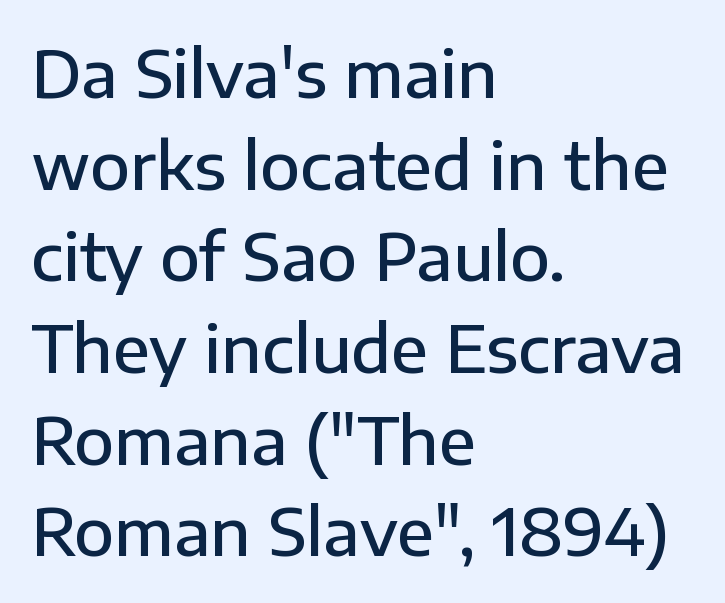
The image shows 65 px semibold sans-serif type, upright; set left-aligned, normal line spacing (1.41x), normal letter spacing, not underlined; low stroke contrast and a medium x-height.
